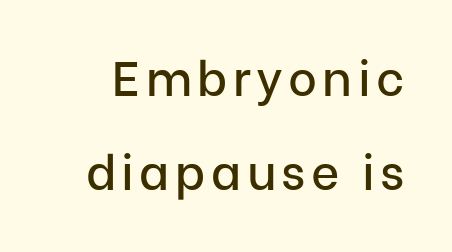
Summary of vertical rhythm: relaxed, with wide interline spacing. Ascenders rise straight up at ninety degrees. To sum up the face: it is a sans, with no serifs. The string is rendered with underlining switched off.
